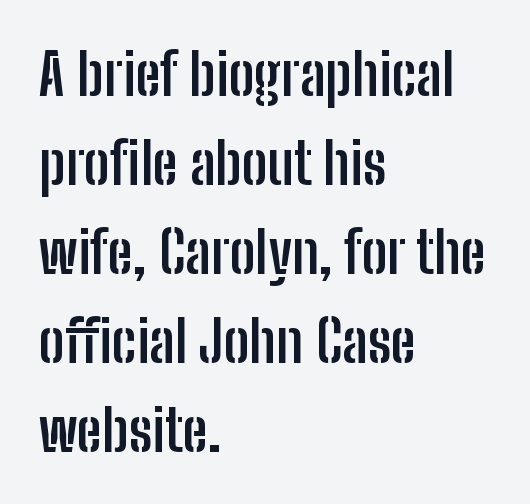
{"serif": "no", "italic": "no", "bold": "yes", "weight": "semibold", "width": "condensed", "stroke_contrast": "low", "x_height": "medium", "monospaced": "no", "underline": "no", "align": "left", "line_spacing": "normal", "line_spacing_ratio": 1.56, "letter_spacing": "normal", "letter_spacing_em": 0.0, "glyph_px": 57}
